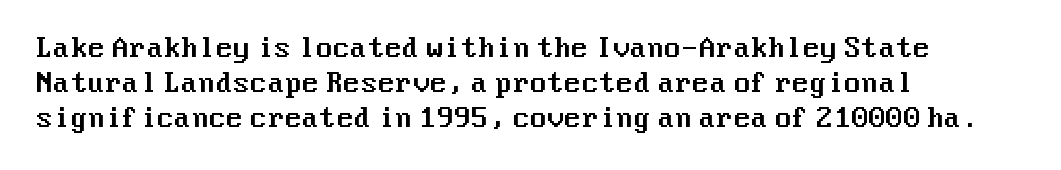
Q: Is the text italic (slanted)? A: No, it is upright.
Q: Is the text underlined? A: No.
Q: How is the paragraph aligned? A: Left-aligned.
Q: Is the spacing between letters normal or unusually wide? A: Normal.
Q: Is the spacing between lines tight, normal or loose? A: Normal.
